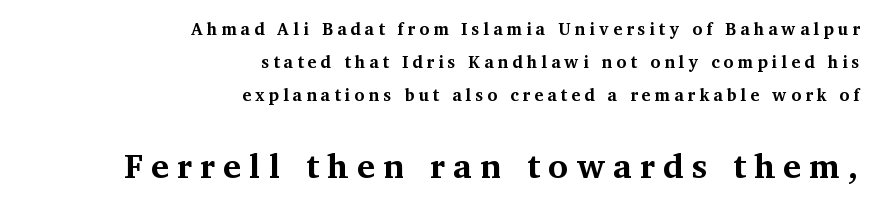
The image shows 34 px bold serif type, upright; set right-aligned, loose line spacing (1.94x), unusually wide letter spacing (+0.24 em), not underlined; the second (bottom) block is 2.0x larger; medium stroke contrast and a medium x-height.
